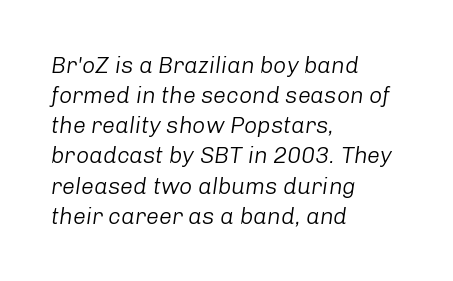
Q: Is the text bold? A: No.
Q: Is the text italic (slanted)? A: Yes, it leans right by about 8 degrees.
Q: Is the text underlined? A: No.
Q: How is the paragraph aligned? A: Left-aligned.
Q: Is the spacing between letters normal or unusually wide? A: Normal.
Q: Is the spacing between lines tight, normal or loose? A: Normal.
